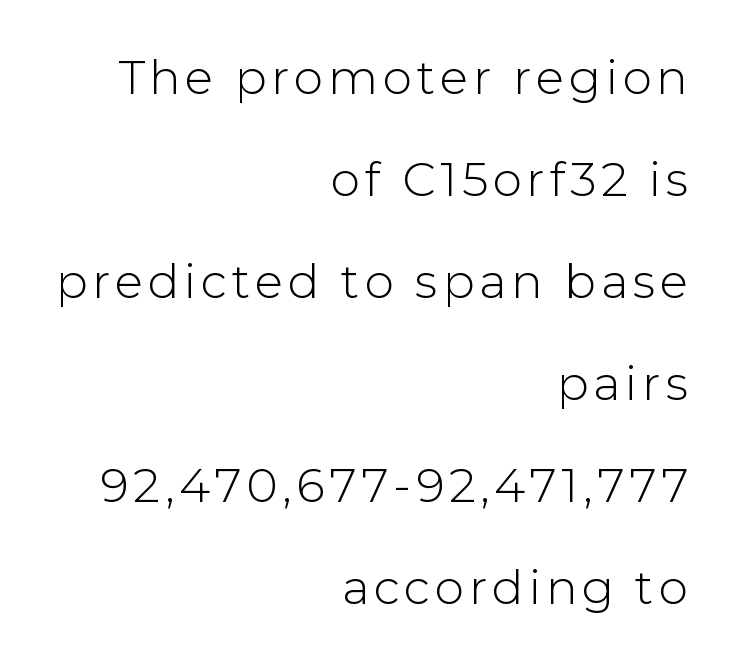
The image shows 47 px light sans-serif type, upright; set right-aligned, loose line spacing (2.17x), not underlined; low stroke contrast and a medium x-height.
